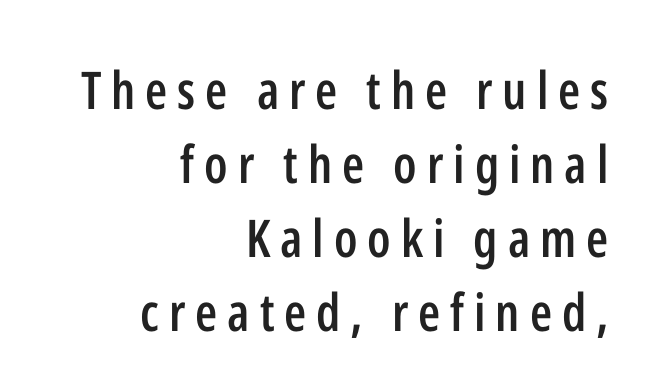
Q: Is the text bold? A: Semi-bold.
Q: Is the text italic (slanted)? A: No, it is upright.
Q: Is the typeface a serif or a sans-serif typeface? A: Sans-serif.
Q: Is the text underlined? A: No.
Q: How is the paragraph aligned? A: Right-aligned.
Q: Is the spacing between lines tight, normal or loose? A: Normal.
Q: Width (condensed, normal, or wide)? A: Condensed.
Q: Stroke contrast? A: Low.
Q: x-height? A: Medium.
Q: Monospaced? A: No.
